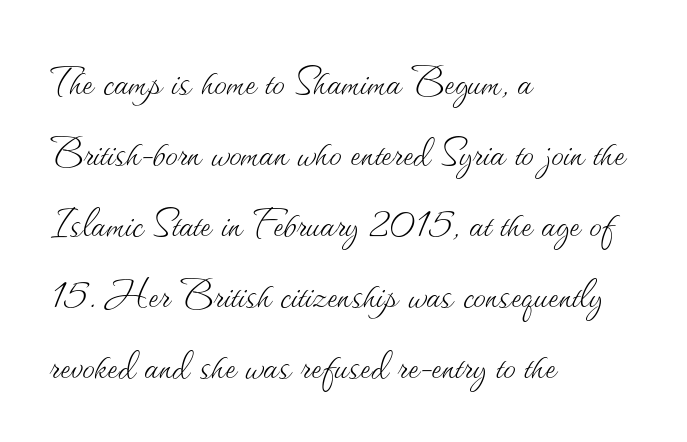
{"bold": "no", "weight": "thin", "width": "normal", "stroke_contrast": "medium", "x_height": "small", "monospaced": "no", "underline": "no", "align": "left", "line_spacing": "normal", "line_spacing_ratio": 1.42, "letter_spacing": "normal", "letter_spacing_em": 0.0, "glyph_px": 50}
